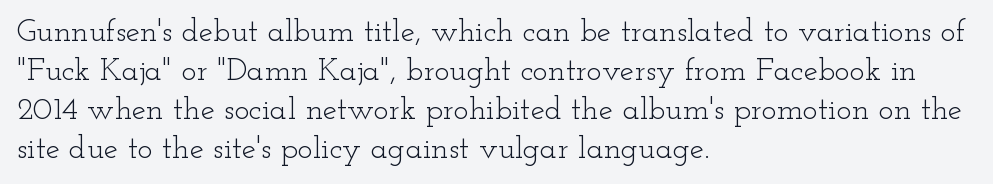
Q: Is the text bold? A: No.
Q: Is the text italic (slanted)? A: No, it is upright.
Q: Is the typeface a serif or a sans-serif typeface? A: Serif.
Q: Is the text underlined? A: No.
Q: How is the paragraph aligned? A: Left-aligned.
Q: Is the spacing between letters normal or unusually wide? A: Normal.
Q: Width (condensed, normal, or wide)? A: Wide.
Q: Stroke contrast? A: Low.
Q: x-height? A: Small.
Q: Monospaced? A: No.
